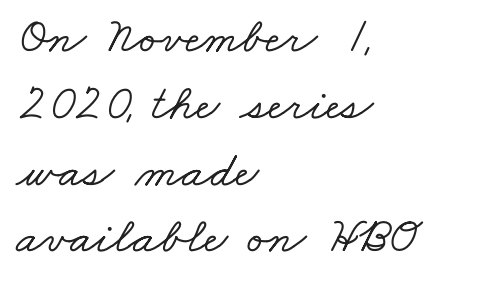
To sum up the face: it has serifs. Casual observation: everything's shoved over to the left. Line spacing here is normal. No extra tracking has been applied to these lines.
